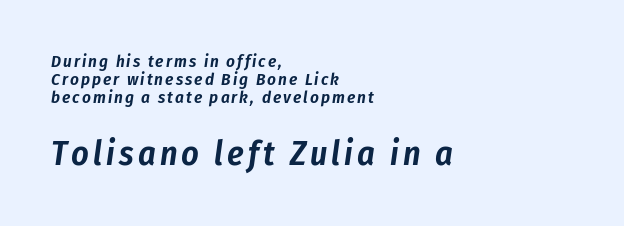
The image shows 34 px condensed type, italic (leaning right); set left-aligned, tight line spacing (1.07x), not underlined; the second (bottom) block is 2.0x larger; low stroke contrast and a medium x-height.
